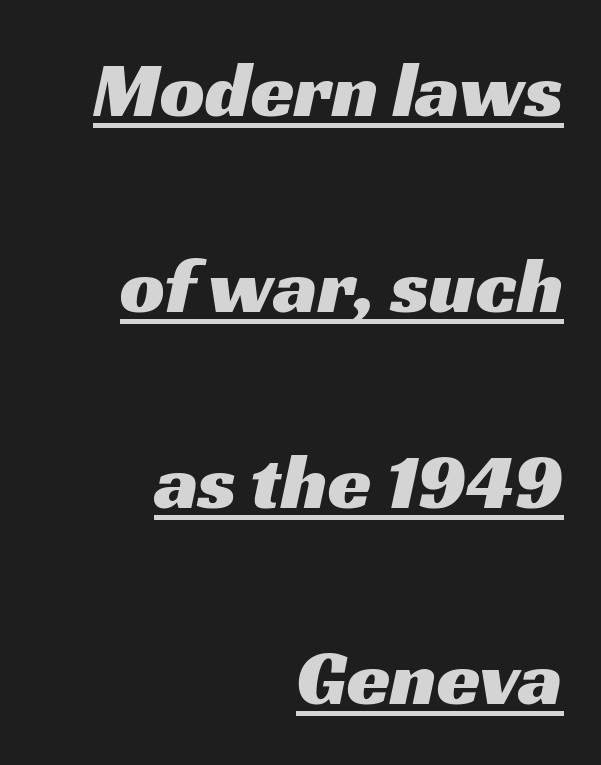
{"serif": "no", "width": "wide", "stroke_contrast": "medium", "x_height": "medium", "monospaced": "no", "underline": "yes", "align": "right", "line_spacing": "loose", "line_spacing_ratio": 2.48, "letter_spacing": "normal", "letter_spacing_em": 0.0, "glyph_px": 79}
